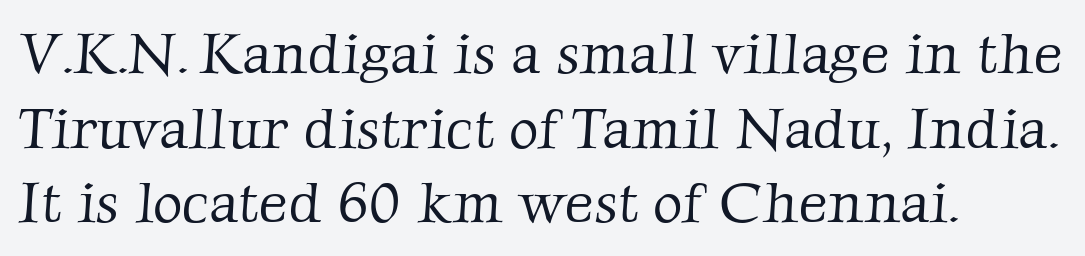
The image shows 57 px light serif type; set left-aligned, normal line spacing (1.31x), normal letter spacing, not underlined; low stroke contrast and a medium x-height.
